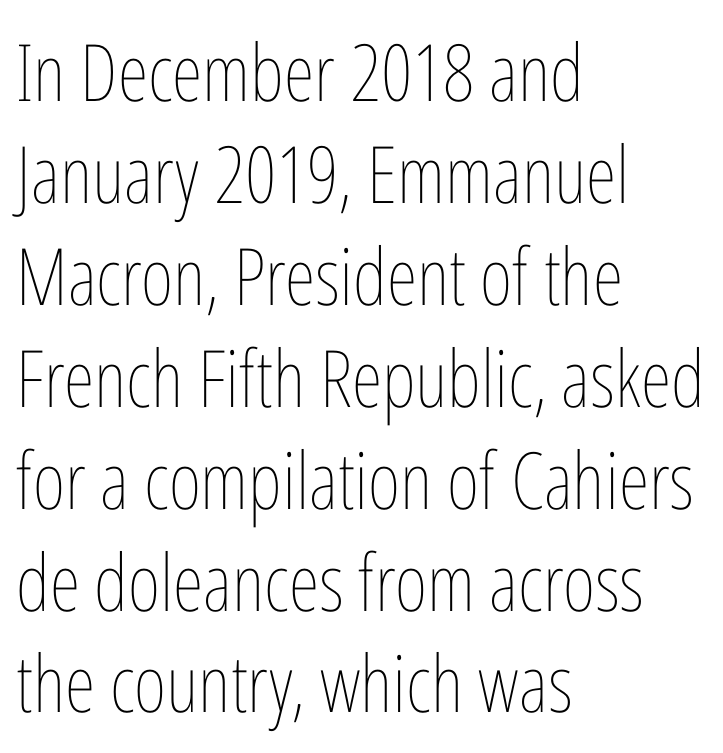
The image shows 79 px thin, condensed type, upright; set left-aligned, normal line spacing (1.29x), normal letter spacing, not underlined; low stroke contrast and a medium x-height.
